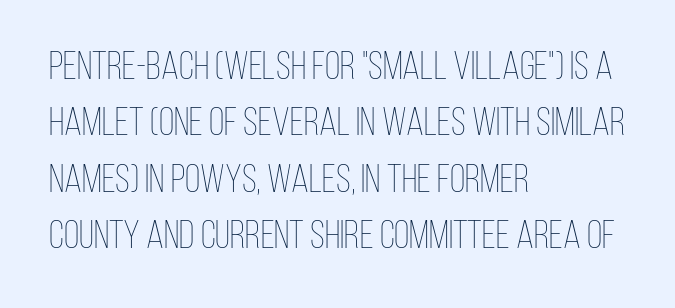
{"italic": "no", "bold": "no", "weight": "thin", "width": "condensed", "stroke_contrast": "low", "x_height": "large", "monospaced": "no", "underline": "no", "align": "left", "line_spacing": "normal", "line_spacing_ratio": 1.41, "letter_spacing": "normal", "letter_spacing_em": 0.0, "glyph_px": 40}
